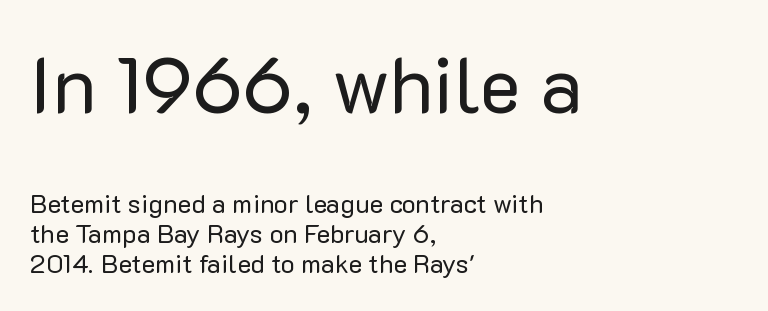
Q: Is the text bold? A: No.
Q: Is the text italic (slanted)? A: No, it is upright.
Q: Is the typeface a serif or a sans-serif typeface? A: Sans-serif.
Q: Is the text underlined? A: No.
Q: How is the paragraph aligned? A: Left-aligned.
Q: Is the spacing between letters normal or unusually wide? A: Normal.
Q: Which block of text is set in a larger size, the first (top) or the second (bottom)? A: The first (top) one.
Q: Width (condensed, normal, or wide)? A: Normal.
Q: Stroke contrast? A: Low.
Q: x-height? A: Medium.
Q: Monospaced? A: No.
